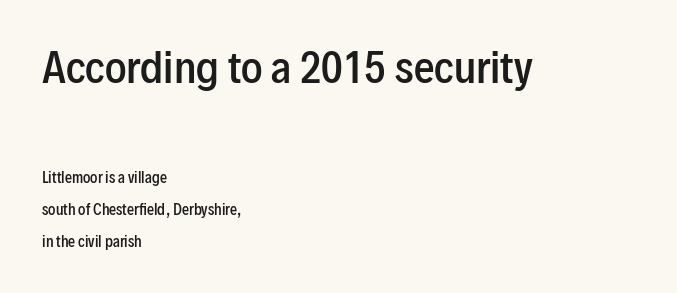
The image shows 41 px semibold, condensed sans-serif type, upright; set left-aligned, loose line spacing (2.29x), normal letter spacing, not underlined; the first (top) block is 2.93x larger; low stroke contrast and a medium x-height.
